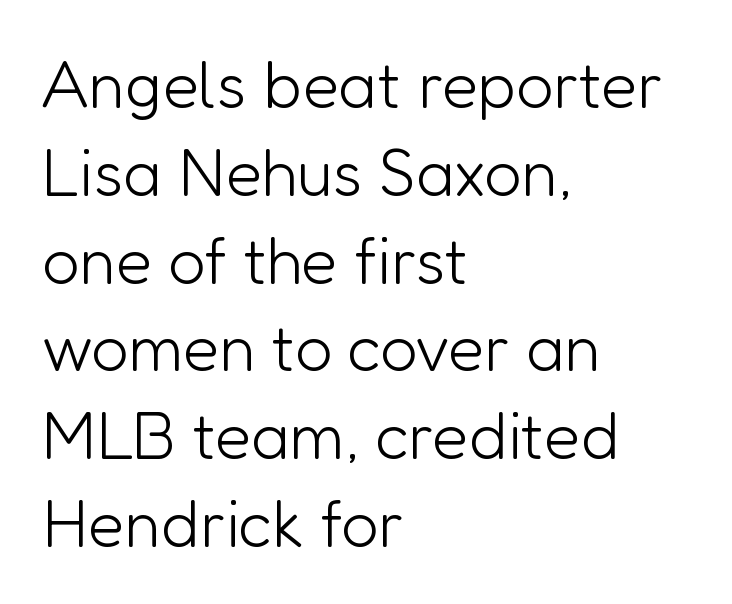
Q: Is the text bold? A: No.
Q: Is the text italic (slanted)? A: No, it is upright.
Q: Is the typeface a serif or a sans-serif typeface? A: Sans-serif.
Q: Is the text underlined? A: No.
Q: How is the paragraph aligned? A: Left-aligned.
Q: Is the spacing between letters normal or unusually wide? A: Normal.
Q: Is the spacing between lines tight, normal or loose? A: Normal.
Q: Width (condensed, normal, or wide)? A: Normal.
Q: Stroke contrast? A: Low.
Q: x-height? A: Medium.
Q: Monospaced? A: No.
